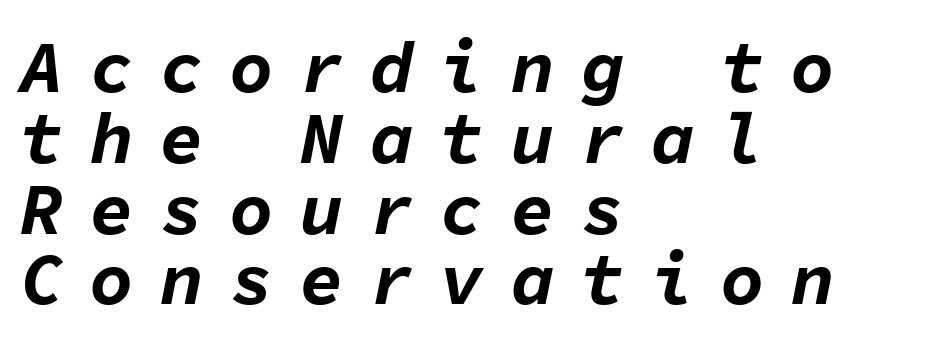
{"italic": "yes", "lean": "right", "slant_degrees": 11, "bold": "yes", "weight": "bold", "width": "normal", "stroke_contrast": "low", "x_height": "medium", "monospaced": "yes", "underline": "no", "align": "left", "line_spacing": "tight", "line_spacing_ratio": 0.97, "letter_spacing": "wide", "letter_spacing_em": 0.36, "glyph_px": 73}
